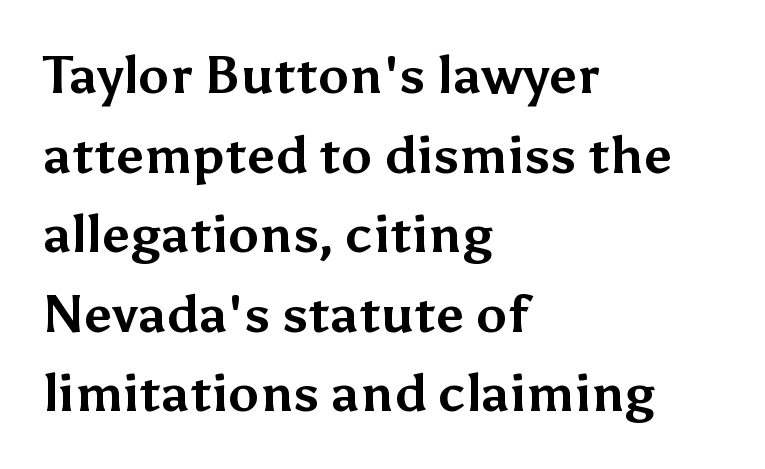
Q: Is the text bold? A: Yes.
Q: Is the text italic (slanted)? A: No, it is upright.
Q: Is the typeface a serif or a sans-serif typeface? A: Sans-serif.
Q: Is the text underlined? A: No.
Q: How is the paragraph aligned? A: Left-aligned.
Q: Is the spacing between letters normal or unusually wide? A: Normal.
Q: Is the spacing between lines tight, normal or loose? A: Normal.
Q: Width (condensed, normal, or wide)? A: Normal.
Q: Stroke contrast? A: Medium.
Q: x-height? A: Medium.
Q: Monospaced? A: No.
